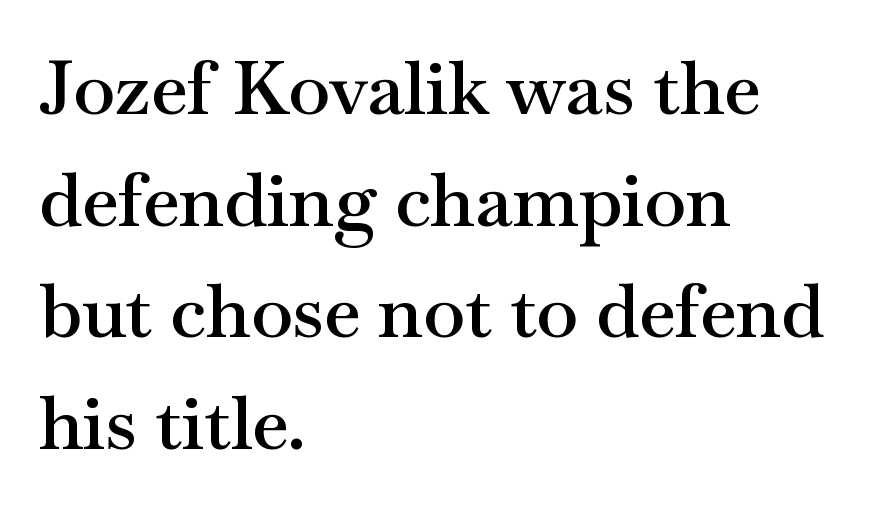
The image shows 75 px semibold, wide serif type, upright; set left-aligned, normal line spacing (1.49x), normal letter spacing, not underlined; medium stroke contrast and a small x-height.
